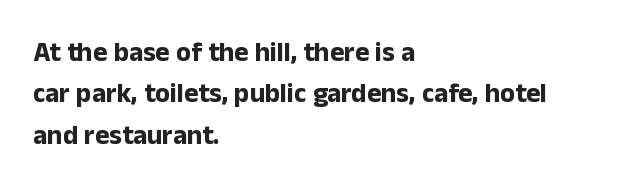
This block has exactly the height ordinary leading produces. The letterforms sit shoulder to shoulder at normal distance. On the weight axis this lands at bold, roughly 700. Line beginnings align vertically; line endings do not. A roman cut, with each character standing at attention.
